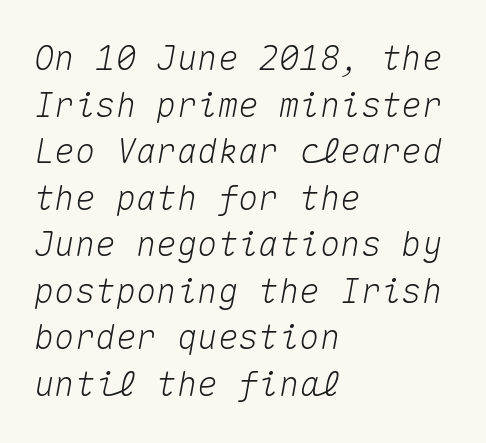
If you measured baseline to baseline, you'd find a middling distance. Slant detected: the letters are inclined. Here the designer chose a console-style face with uniform glyph widths. Honestly, the letter spacing is just normal — you wouldn't notice it. The lines are quadded left.
